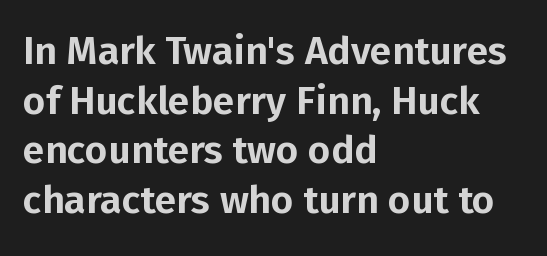
Lines of text with bare space underneath. A roman cut, with each character standing at attention. This block has exactly the height ordinary leading produces. The compositor pushed each line to the left boundary. Default kerning and tracking; the words read as compact shapes.
